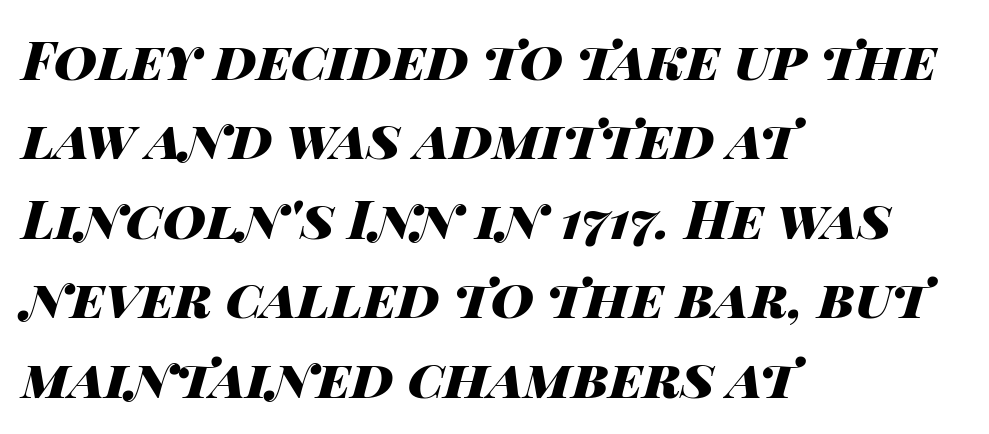
Characters are canted at an angle relative to the baseline's perpendicular. Summary of vertical rhythm: regular, with standard interline spacing. The gap between lines stays unmarked. Emphasis by weight is at full strength: bold.
